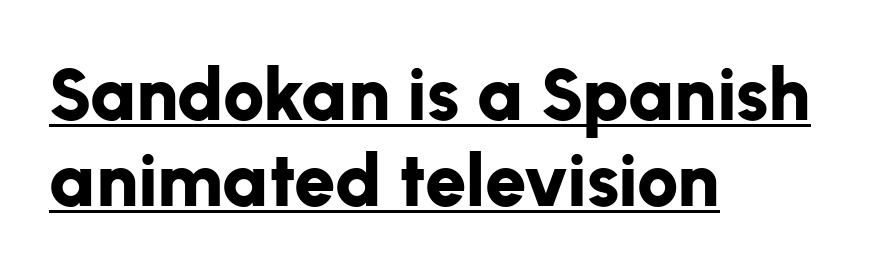
{"serif": "no", "italic": "no", "bold": "yes", "weight": "bold", "width": "normal", "stroke_contrast": "low", "x_height": "medium", "monospaced": "no", "underline": "yes", "align": "left", "line_spacing_ratio": 1.16, "letter_spacing": "normal", "letter_spacing_em": 0.0, "glyph_px": 74}
